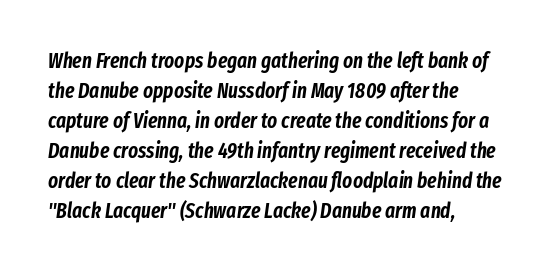
{"italic": "yes", "lean": "right", "slant_degrees": 8, "underline": "no", "align": "left", "line_spacing": "normal", "line_spacing_ratio": 1.43, "letter_spacing": "normal", "letter_spacing_em": 0.0, "glyph_px": 21}
